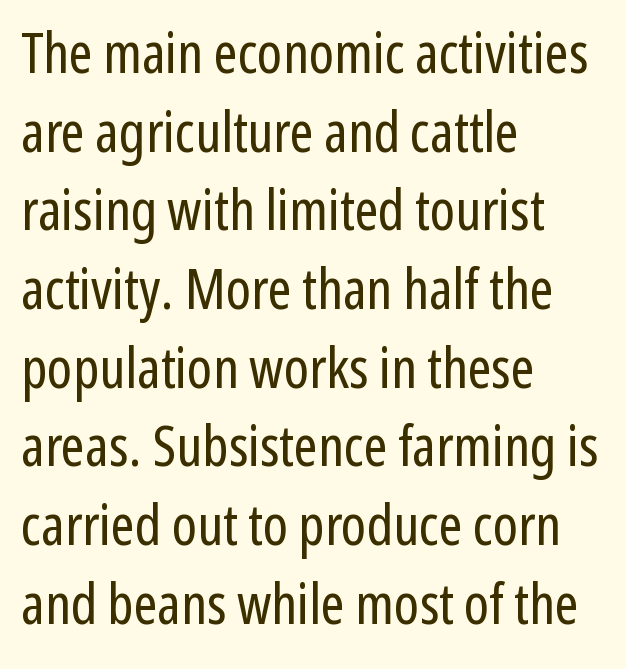
Upright lettering throughout. You could not count columns in this text — the font is proportionally spaced. All the whitespace from short lines collects on the right. What kind of face is this? One without serifs — a sans.
